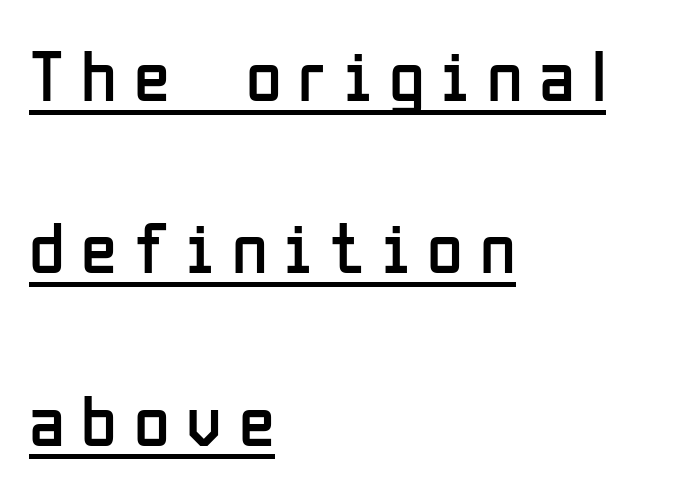
The image shows 73 px regular-weight, condensed sans-serif type, upright; set left-aligned, loose line spacing (2.36x), unusually wide letter spacing (+0.23 em), underlined; low stroke contrast and a medium x-height.
